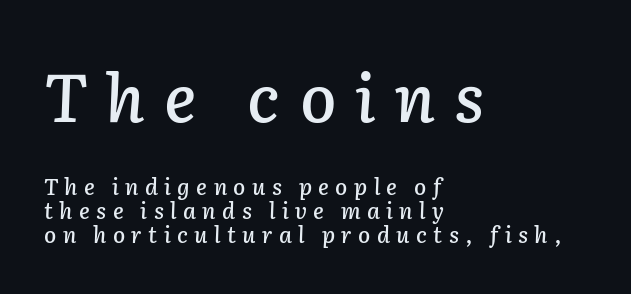
The image shows 66 px text type, italic (leaning right); set left-aligned, tight line spacing (1.09x), unusually wide letter spacing (+0.29 em), not underlined; the first (top) block is 3.0x larger; low stroke contrast and a medium x-height.
